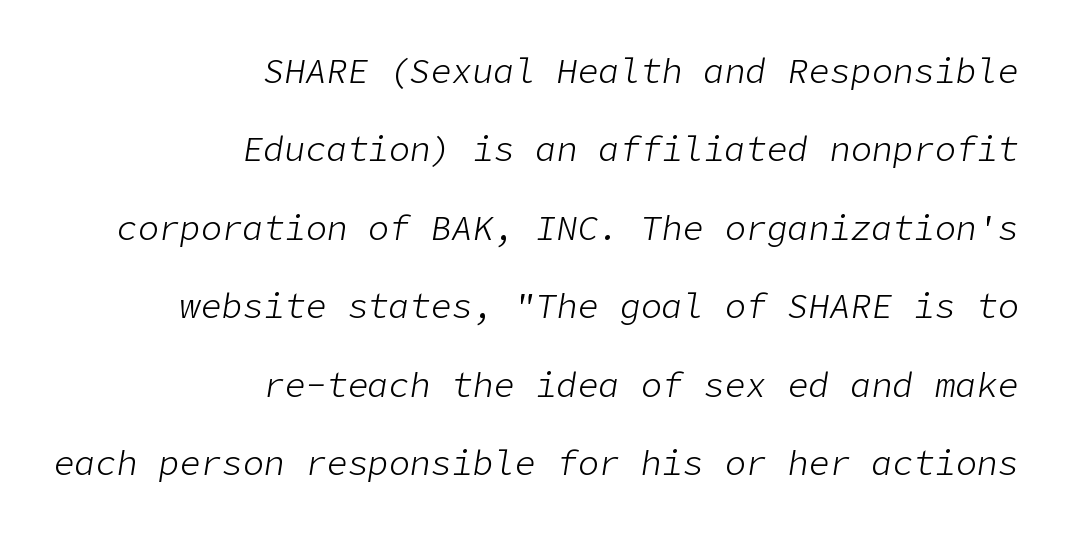
The image shows 35 px light type, italic (leaning right); set right-aligned, loose line spacing (2.24x), normal letter spacing, not underlined; low stroke contrast and a medium x-height.
